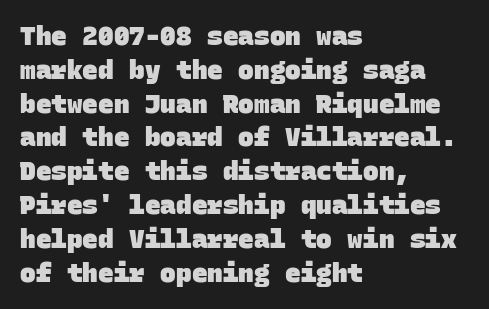
{"bold": "yes", "underline": "no", "align": "left", "line_spacing": "normal", "line_spacing_ratio": 1.3, "letter_spacing": "normal", "letter_spacing_em": 0.0, "glyph_px": 26}
